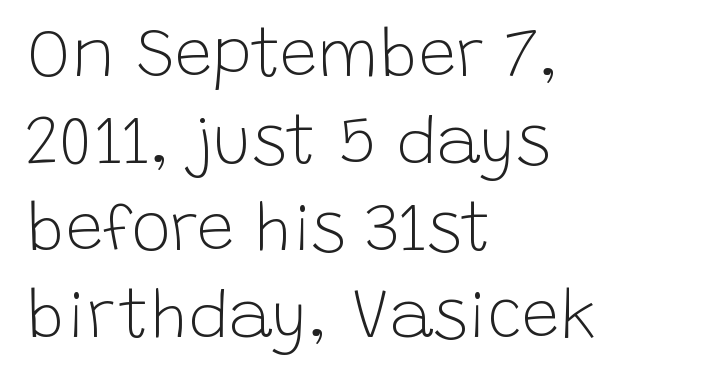
The image shows 67 px light sans-serif type, upright; set left-aligned, normal line spacing (1.3x), normal letter spacing, not underlined; low stroke contrast and a large x-height.
